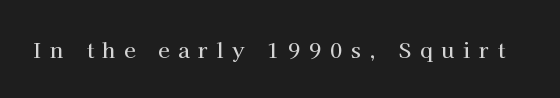
Every stem runs plumb, perpendicular to the baseline. Is the letter spacing exaggerated? Yes — the characters are pushed far apart. This rendering features lettering with no underline.
